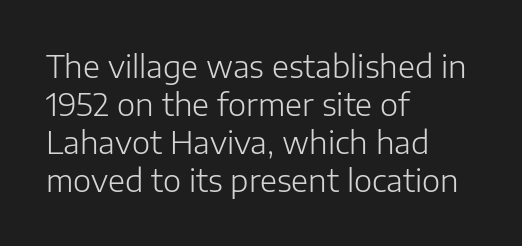
{"serif": "no", "italic": "no", "bold": "no", "weight": "light", "width": "normal", "stroke_contrast": "low", "x_height": "medium", "monospaced": "no", "underline": "no", "align": "left", "line_spacing_ratio": 1.23, "letter_spacing": "normal", "letter_spacing_em": 0.0, "glyph_px": 31}
